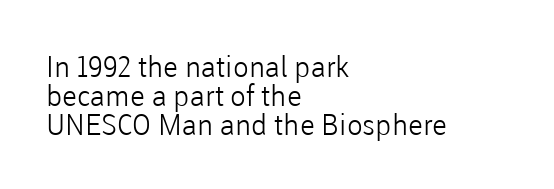
Q: Is the text bold? A: No.
Q: Is the text italic (slanted)? A: No, it is upright.
Q: Is the typeface a serif or a sans-serif typeface? A: Sans-serif.
Q: Is the text underlined? A: No.
Q: How is the paragraph aligned? A: Left-aligned.
Q: Is the spacing between letters normal or unusually wide? A: Normal.
Q: Is the spacing between lines tight, normal or loose? A: Tight.
Q: Width (condensed, normal, or wide)? A: Normal.
Q: Stroke contrast? A: Low.
Q: x-height? A: Medium.
Q: Monospaced? A: No.
